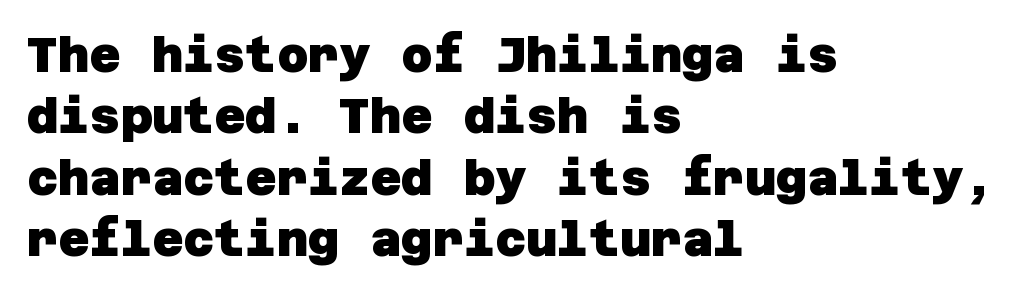
Q: Is the text bold? A: Yes.
Q: Is the typeface a serif or a sans-serif typeface? A: Sans-serif.
Q: Is the text underlined? A: No.
Q: How is the paragraph aligned? A: Left-aligned.
Q: Is the spacing between letters normal or unusually wide? A: Normal.
Q: Is the spacing between lines tight, normal or loose? A: Normal.
Q: Width (condensed, normal, or wide)? A: Normal.
Q: Stroke contrast? A: Low.
Q: x-height? A: Large.
